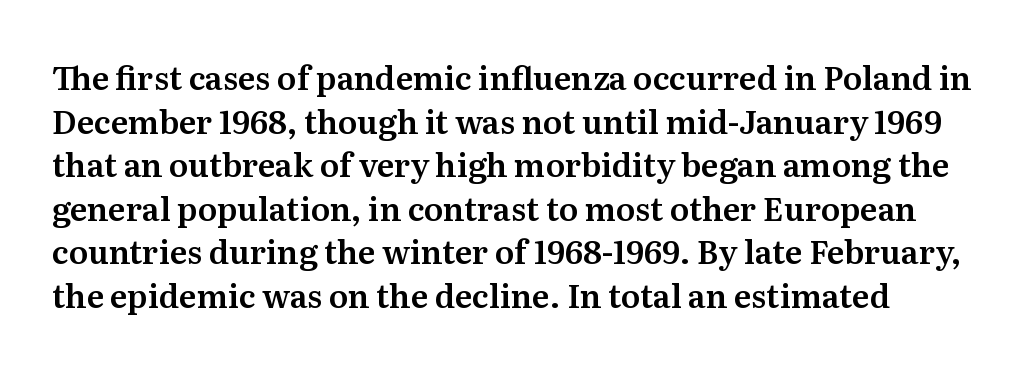
{"serif": "yes", "italic": "no", "width": "normal", "stroke_contrast": "medium", "x_height": "medium", "monospaced": "no", "underline": "no", "line_spacing": "normal", "line_spacing_ratio": 1.36, "letter_spacing": "normal", "letter_spacing_em": 0.0, "glyph_px": 32}
